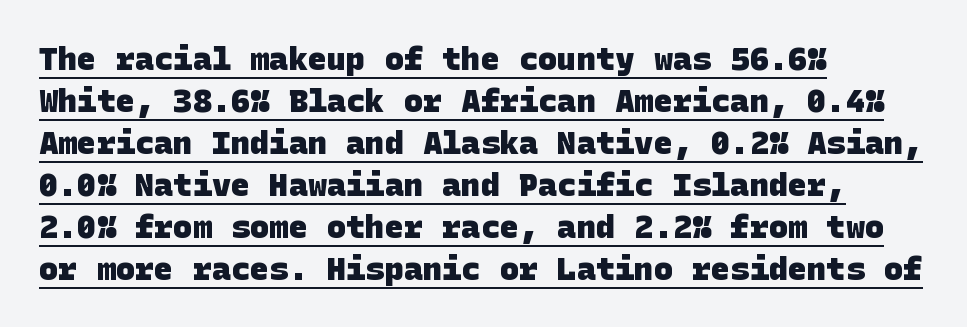
{"serif": "no", "bold": "yes", "weight": "heavy", "width": "normal", "stroke_contrast": "low", "x_height": "large", "underline": "yes", "align": "left", "line_spacing": "normal", "line_spacing_ratio": 1.31, "letter_spacing": "normal", "letter_spacing_em": 0.0, "glyph_px": 32}
